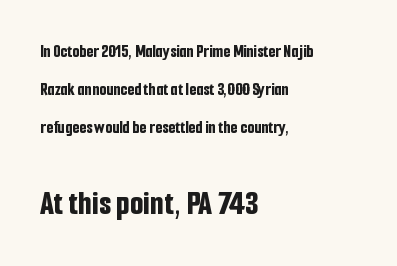
The image shows 35 px bold, condensed sans-serif type, upright; set left-aligned, loose line spacing (2.12x), normal letter spacing, not underlined; the second (bottom) block is 1.94x larger; low stroke contrast and a medium x-height.
